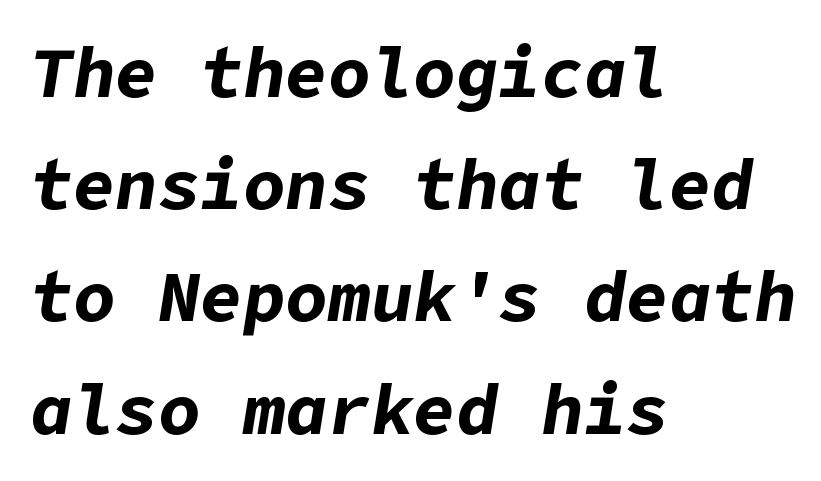
Leading matches the norm, producing a regular column. These words are printed bold, with thick strokes throughout. Rendered with sloped, italic letterforms. The zone under the glyphs is completely vacant. Look at the tracking — it's just the regular setting, nothing added. One-word summary of the alignment: left.
